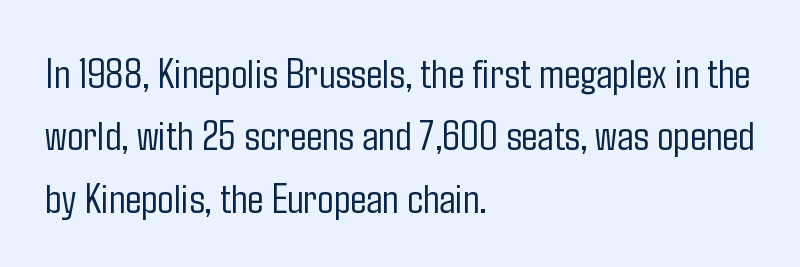
{"serif": "no", "italic": "no", "bold": "no", "weight": "light", "width": "condensed", "stroke_contrast": "low", "x_height": "medium", "monospaced": "no", "underline": "no", "align": "left", "line_spacing": "normal", "line_spacing_ratio": 1.45, "letter_spacing": "normal", "letter_spacing_em": 0.0, "glyph_px": 43}
